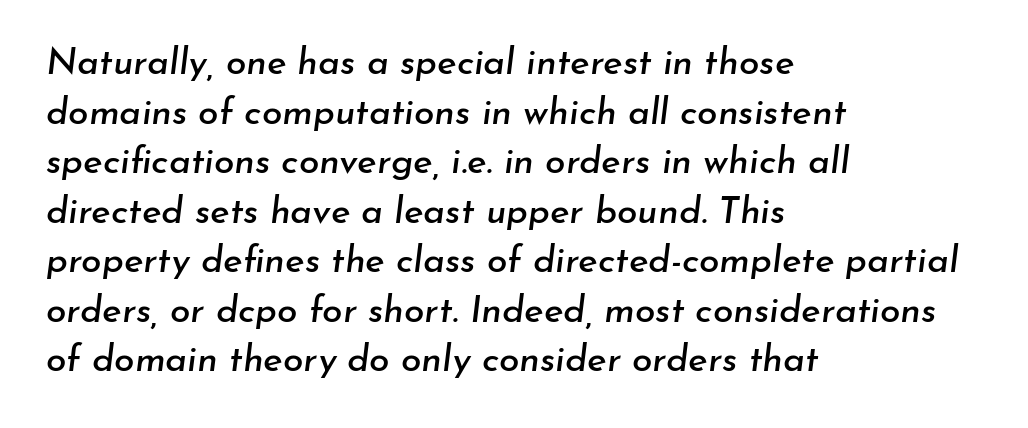
The specimen reads as italic at a glance. This rendering leaves character spacing at its baseline value. Each row of text sits above clean, open space. The rag falls on the right side of this text block.
